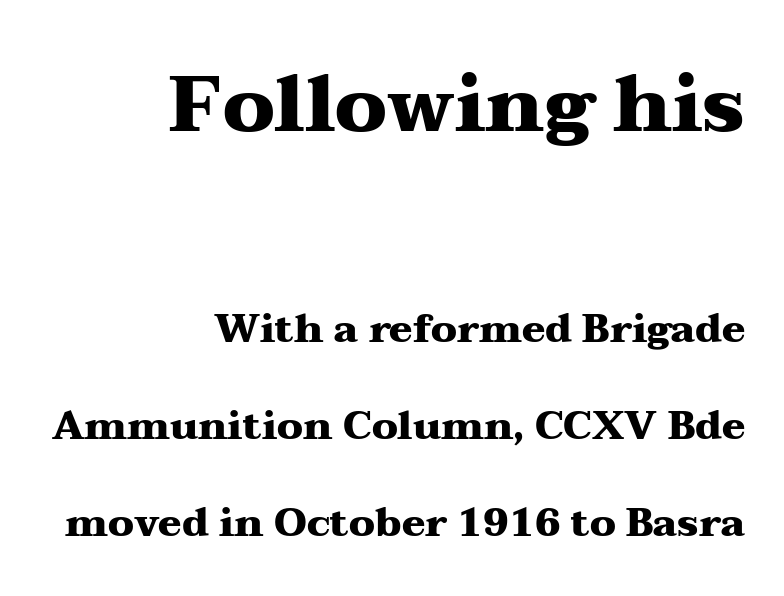
The strokes are fattened all the way to bold. Quick note: underline off. Caption: multi-line text, flush right, ragged left. Observe the serifs anchoring each vertical stroke in this sample. Characters remain perfectly vertical along every line.
